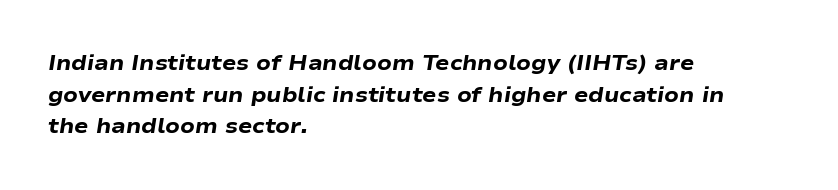
{"italic": "yes", "lean": "right", "slant_degrees": 9, "bold": "yes", "underline": "no", "align": "left", "line_spacing": "normal", "line_spacing_ratio": 1.51, "letter_spacing": "normal", "letter_spacing_em": 0.0, "glyph_px": 21}
